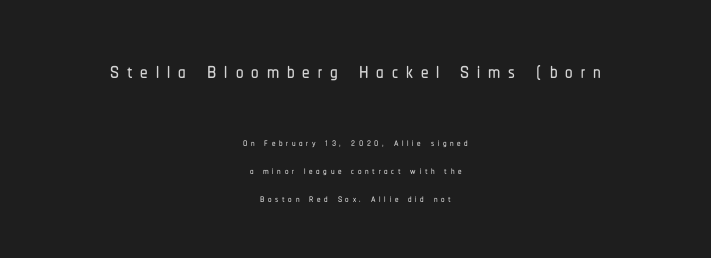
{"serif": "no", "italic": "no", "width": "condensed", "stroke_contrast": "low", "x_height": "medium", "monospaced": "no", "underline": "no", "align": "center", "line_spacing": "loose", "line_spacing_ratio": 2.0, "letter_spacing": "wide", "letter_spacing_em": 0.26, "larger_block": "first", "size_ratio": 2.14, "glyph_px": 30}
